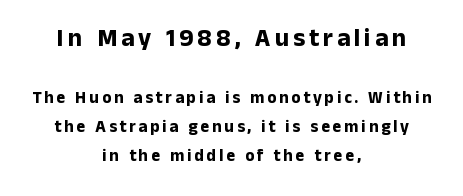
The image shows 25 px bold type, upright; set centered, line spacing 1.71x, not underlined; the first (top) block is 1.47x larger.
